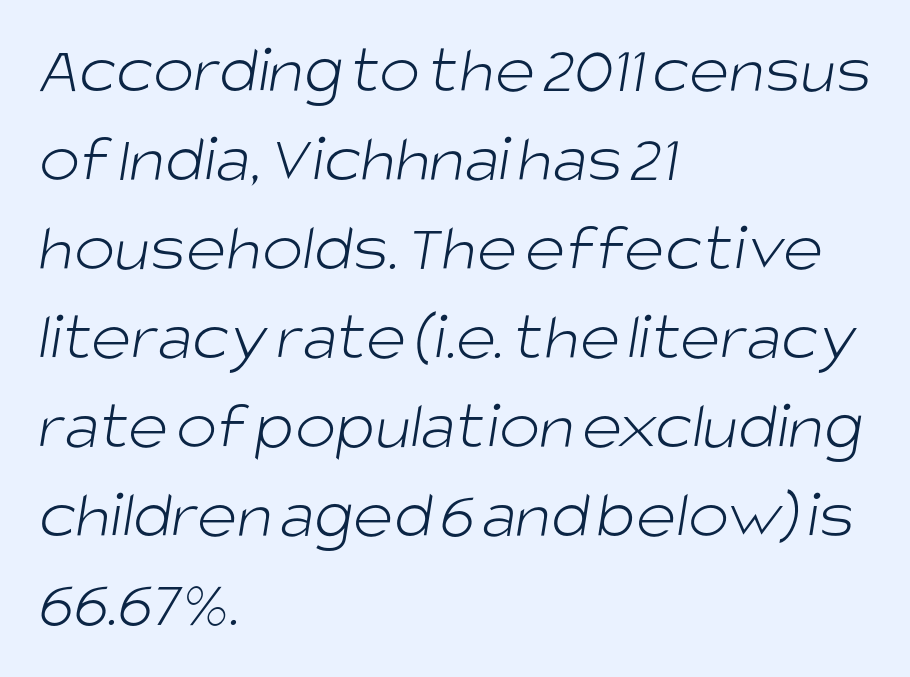
The image shows 69 px light sans-serif type; set left-aligned, normal line spacing (1.29x), normal letter spacing, not underlined; low stroke contrast and a large x-height.
